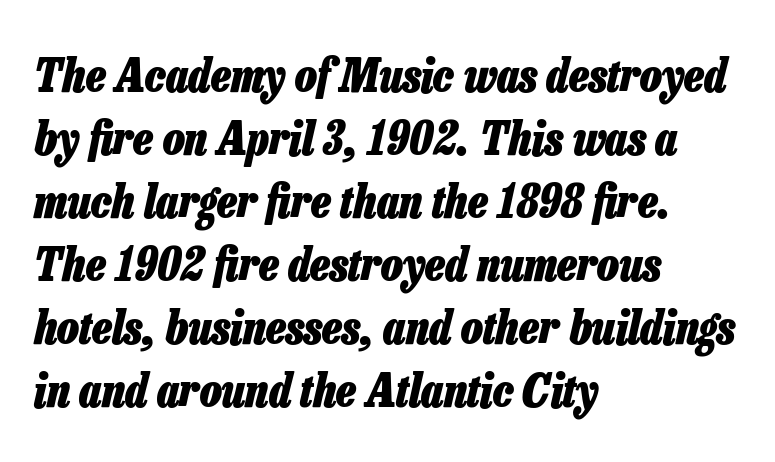
Q: Is the text bold? A: Yes.
Q: Is the text italic (slanted)? A: Yes, it leans right by about 13 degrees.
Q: Is the text underlined? A: No.
Q: How is the paragraph aligned? A: Left-aligned.
Q: Is the spacing between letters normal or unusually wide? A: Normal.
Q: Is the spacing between lines tight, normal or loose? A: Normal.
Q: Width (condensed, normal, or wide)? A: Condensed.
Q: Stroke contrast? A: Low.
Q: x-height? A: Medium.
Q: Monospaced? A: No.
